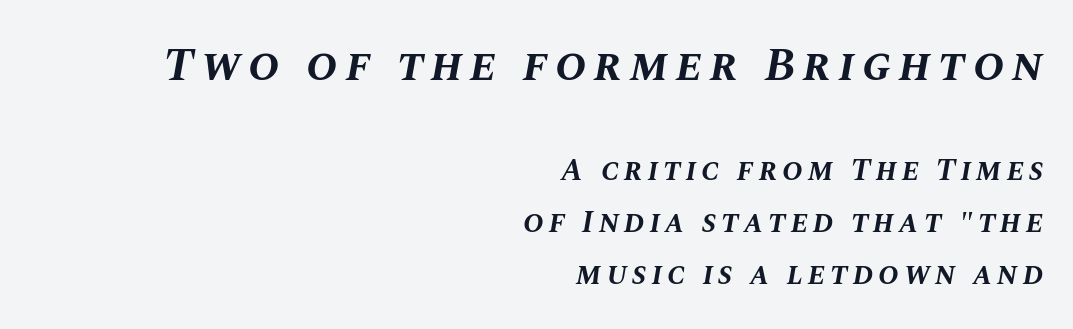
Q: Is the text bold? A: Yes.
Q: Is the text italic (slanted)? A: Yes, it leans right by about 10 degrees.
Q: Is the text underlined? A: No.
Q: How is the paragraph aligned? A: Right-aligned.
Q: Is the spacing between lines tight, normal or loose? A: Normal.
Q: Which block of text is set in a larger size, the first (top) or the second (bottom)? A: The first (top) one.
Q: Width (condensed, normal, or wide)? A: Normal.
Q: Stroke contrast? A: Medium.
Q: x-height? A: Large.
Q: Monospaced? A: No.
